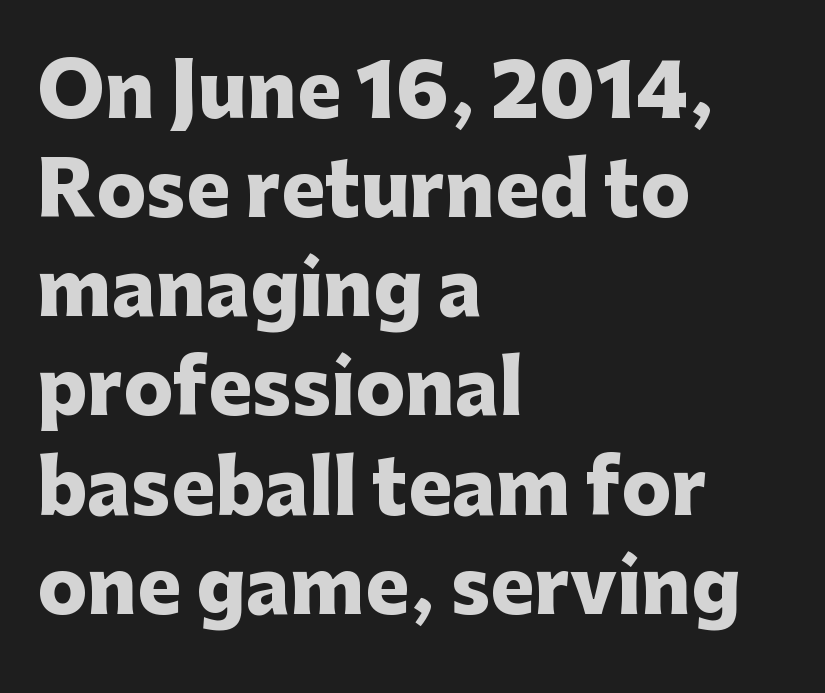
Q: Is the text bold? A: Yes.
Q: Is the text italic (slanted)? A: No, it is upright.
Q: Is the typeface a serif or a sans-serif typeface? A: Sans-serif.
Q: Is the text underlined? A: No.
Q: How is the paragraph aligned? A: Left-aligned.
Q: Is the spacing between letters normal or unusually wide? A: Normal.
Q: Is the spacing between lines tight, normal or loose? A: Normal.
Q: Width (condensed, normal, or wide)? A: Normal.
Q: Stroke contrast? A: Low.
Q: x-height? A: Medium.
Q: Monospaced? A: No.
